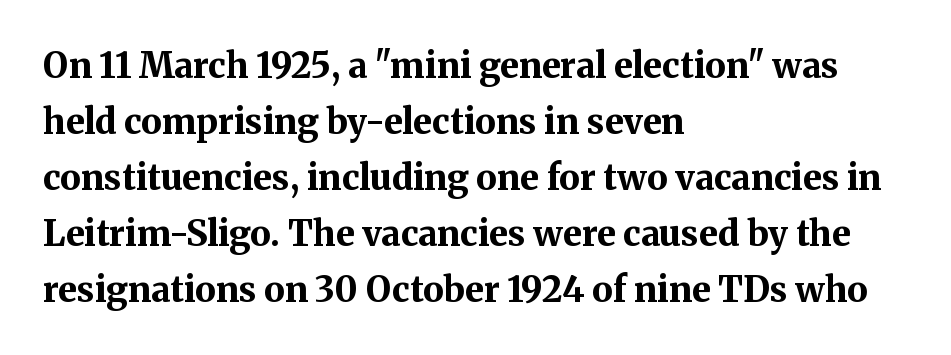
Q: Is the text bold? A: Yes.
Q: Is the text italic (slanted)? A: No, it is upright.
Q: Is the typeface a serif or a sans-serif typeface? A: Serif.
Q: Is the text underlined? A: No.
Q: How is the paragraph aligned? A: Left-aligned.
Q: Is the spacing between letters normal or unusually wide? A: Normal.
Q: Is the spacing between lines tight, normal or loose? A: Normal.
Q: Width (condensed, normal, or wide)? A: Normal.
Q: Stroke contrast? A: Medium.
Q: x-height? A: Medium.
Q: Monospaced? A: No.
